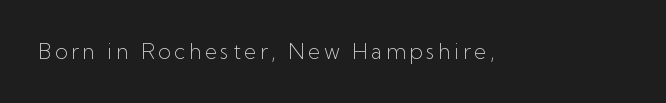
Q: Is the text bold? A: No.
Q: Is the text italic (slanted)? A: No, it is upright.
Q: Is the text underlined? A: No.
